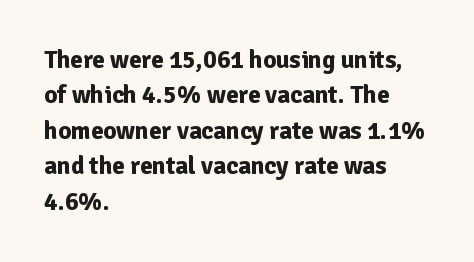
{"italic": "no", "bold": "yes", "underline": "no", "align": "left", "line_spacing": "normal", "line_spacing_ratio": 1.42, "letter_spacing": "normal", "letter_spacing_em": 0.0, "glyph_px": 25}
